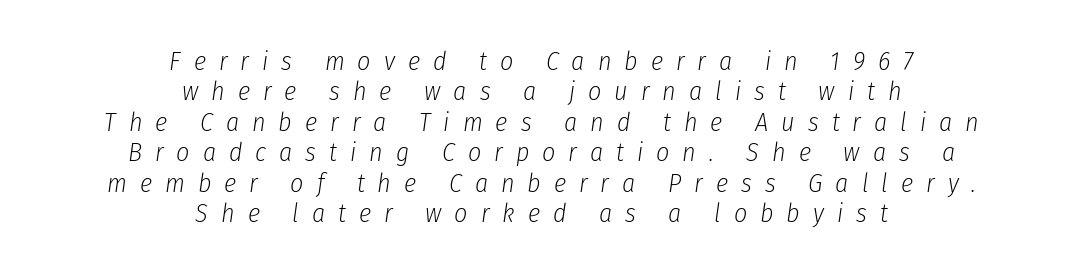
Decoration check: the copy has no underline. Words appear elongated and porous because spacing is wide. Horizontal alignment here is central, giving a formal, balanced look. Each stroke keeps to a modest, everyday thickness or less. These lines were composed using italics.
